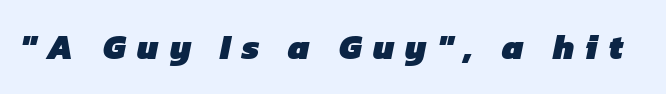
The image shows 34 px heavy sans-serif type; set unusually wide letter spacing (+0.33 em), not underlined; low stroke contrast and a medium x-height.
